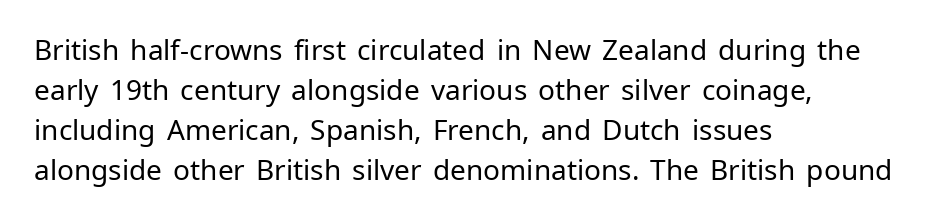
The image shows 28 px regular-weight sans-serif type, upright; set left-aligned, normal line spacing (1.43x), normal letter spacing, not underlined; low stroke contrast and a medium x-height.
